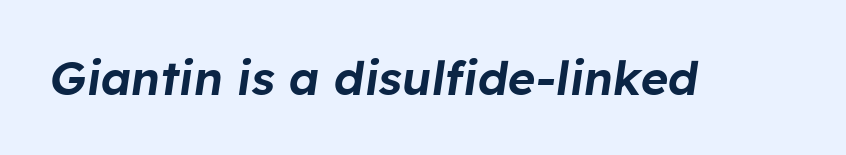
Every character sits at an angle, as italics do. Each row of text sits above clean, open space. Each letter keeps its own natural width here, so spacing adapts to shape. Default kerning and tracking; the words read as compact shapes.
